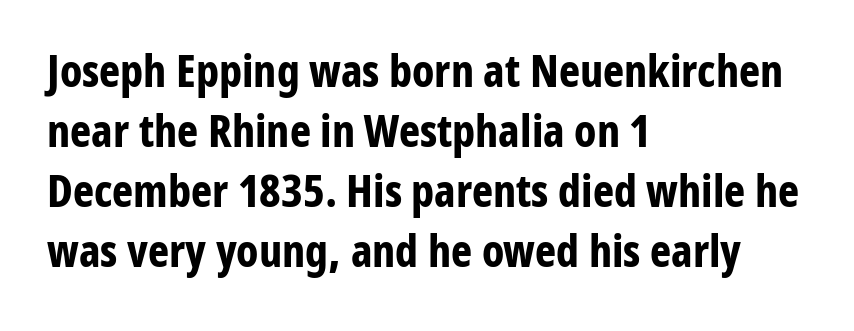
{"serif": "no", "italic": "no", "bold": "yes", "weight": "bold", "width": "condensed", "stroke_contrast": "low", "x_height": "medium", "monospaced": "no", "underline": "no", "align": "left", "line_spacing": "normal", "line_spacing_ratio": 1.33, "letter_spacing": "normal", "letter_spacing_em": 0.0, "glyph_px": 45}
